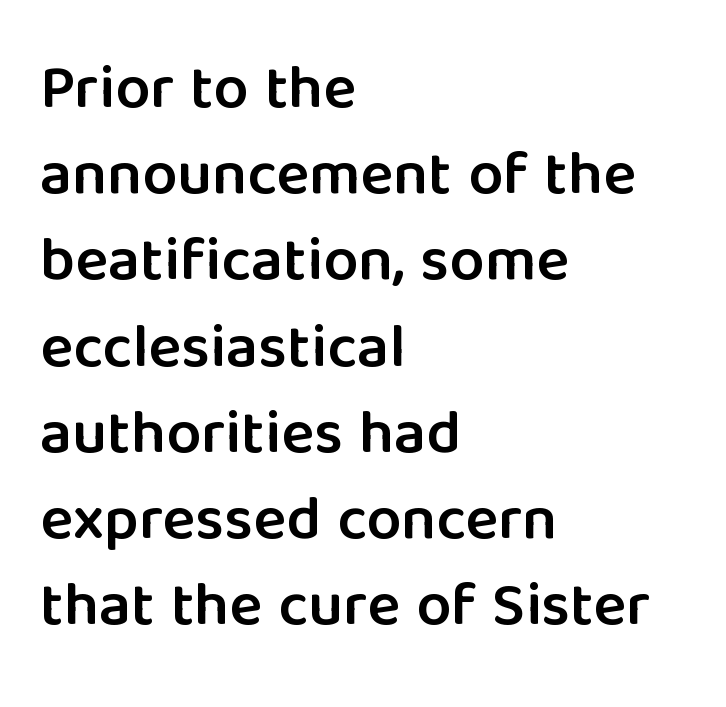
{"serif": "no", "italic": "no", "bold": "semi", "weight": "semibold", "width": "normal", "stroke_contrast": "low", "x_height": "medium", "monospaced": "no", "underline": "no", "align": "left", "line_spacing": "normal", "line_spacing_ratio": 1.39, "letter_spacing": "normal", "letter_spacing_em": 0.0, "glyph_px": 62}
